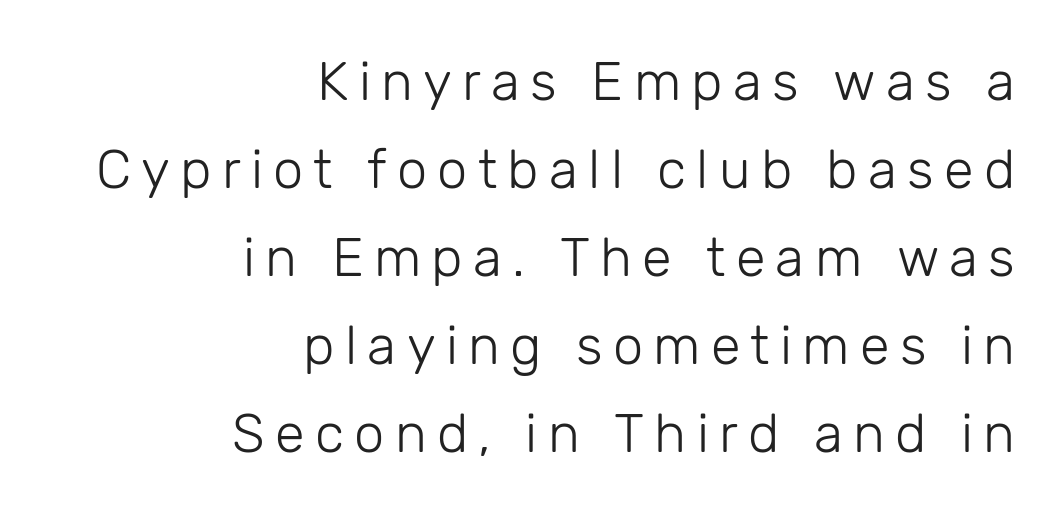
Right-aligned paragraph, ragged on the left. Here the designer chose a conventional face with non-uniform glyph widths. The typography opts for an upright posture over an oblique one. This sample keeps an unexceptional amount of space between lines. Unlike a traditional serif, this face leaves its strokes unadorned.
